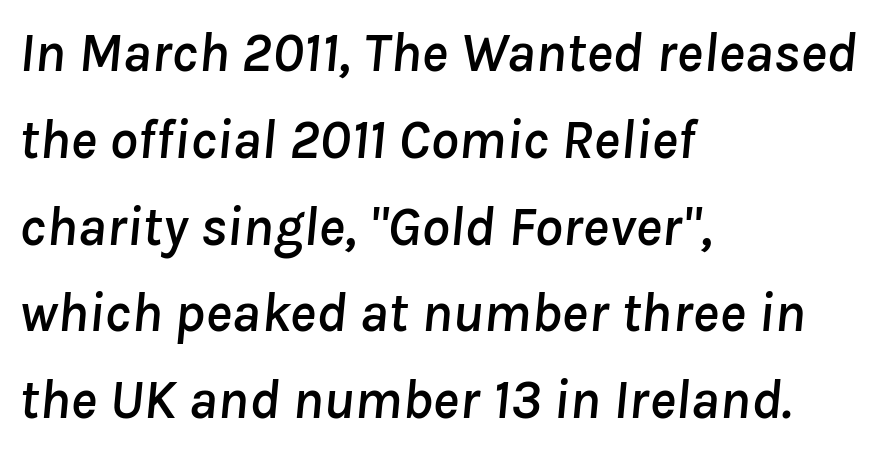
{"italic": "yes", "lean": "right", "slant_degrees": 8, "width": "normal", "stroke_contrast": "low", "x_height": "medium", "monospaced": "no", "underline": "no", "align": "left", "line_spacing": "normal", "line_spacing_ratio": 1.55, "letter_spacing": "normal", "letter_spacing_em": 0.0, "glyph_px": 56}
